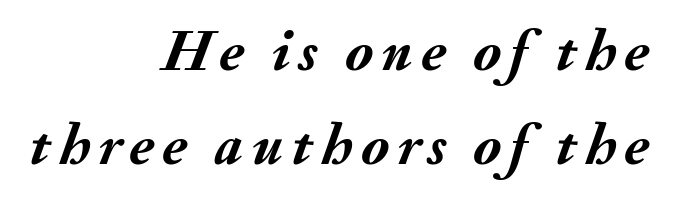
The image shows 59 px semibold type, italic (leaning right); set right-aligned, normal line spacing (1.6x), not underlined; medium stroke contrast and a small x-height.
